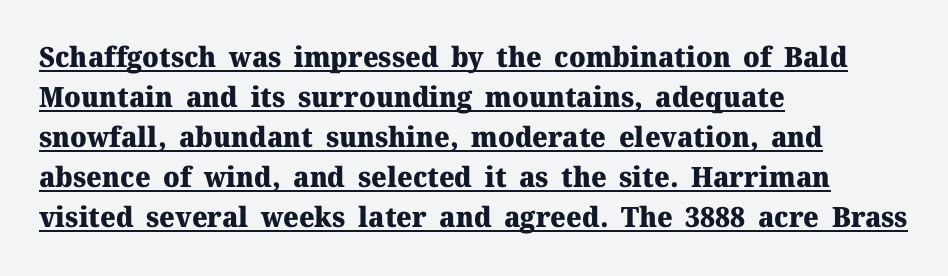
{"serif": "yes", "italic": "no", "bold": "yes", "weight": "heavy", "width": "normal", "stroke_contrast": "medium", "x_height": "medium", "monospaced": "no", "underline": "yes", "align": "left", "line_spacing": "normal", "line_spacing_ratio": 1.43, "letter_spacing": "normal", "letter_spacing_em": 0.0, "glyph_px": 28}
